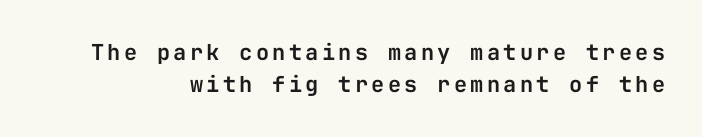
The image shows 22 px text type, upright; set normal line spacing (1.47x), not underlined.
